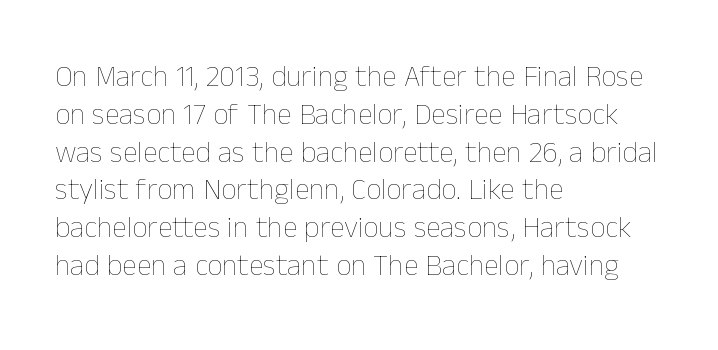
Q: Is the text bold? A: No.
Q: Is the text italic (slanted)? A: No, it is upright.
Q: Is the text underlined? A: No.
Q: How is the paragraph aligned? A: Left-aligned.
Q: Is the spacing between letters normal or unusually wide? A: Normal.
Q: Is the spacing between lines tight, normal or loose? A: Normal.
Q: Width (condensed, normal, or wide)? A: Normal.
Q: Stroke contrast? A: Low.
Q: x-height? A: Medium.
Q: Monospaced? A: No.
